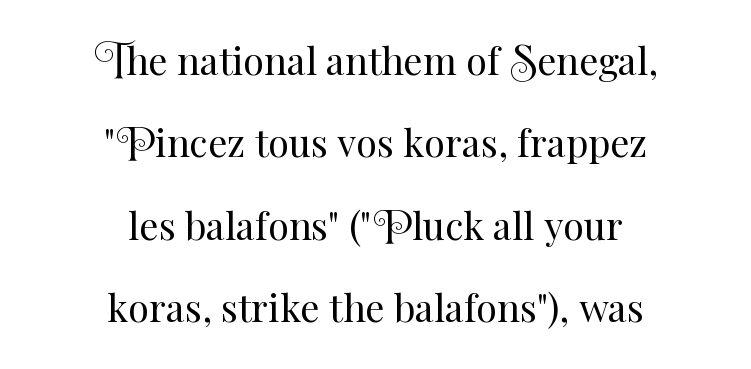
The image shows 38 px regular-weight type, upright; set centered, loose line spacing (2.17x), normal letter spacing, not underlined; medium stroke contrast and a small x-height.
